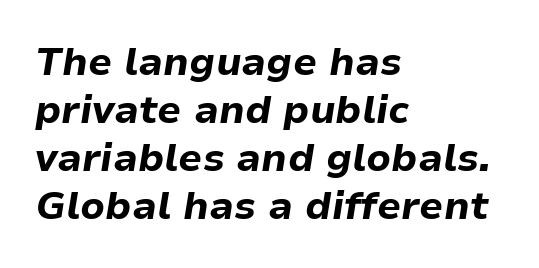
The image shows 39 px bold type, italic (leaning right); set left-aligned, line spacing 1.23x, normal letter spacing, not underlined; low stroke contrast and a medium x-height.
